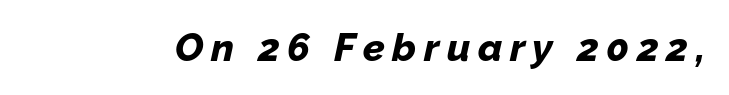
Slant detected: the letters are inclined. Thick stems and heavy bowls — unmistakably bold. The letters advance in unequal steps, a hallmark of proportional type. Honestly, there is no underline to notice here at all.
